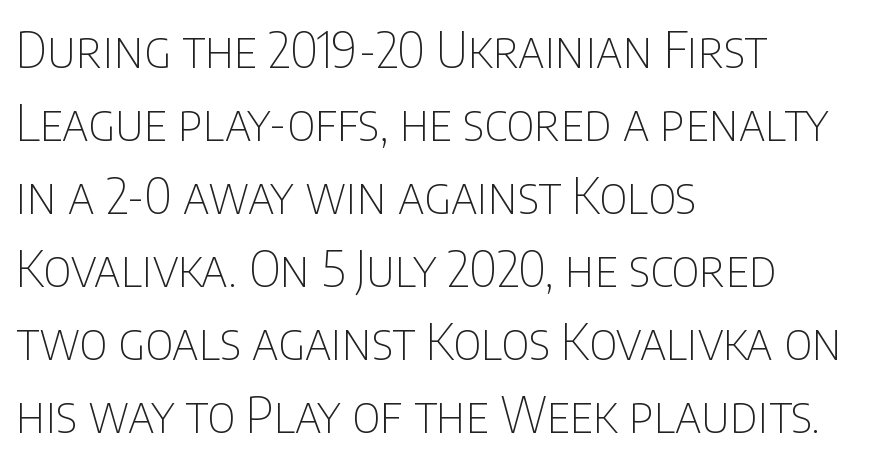
Q: Is the text bold? A: No.
Q: Is the text italic (slanted)? A: No, it is upright.
Q: Is the typeface a serif or a sans-serif typeface? A: Sans-serif.
Q: Is the text underlined? A: No.
Q: How is the paragraph aligned? A: Left-aligned.
Q: Is the spacing between letters normal or unusually wide? A: Normal.
Q: Is the spacing between lines tight, normal or loose? A: Normal.
Q: Width (condensed, normal, or wide)? A: Condensed.
Q: Stroke contrast? A: Low.
Q: x-height? A: Large.
Q: Monospaced? A: No.
